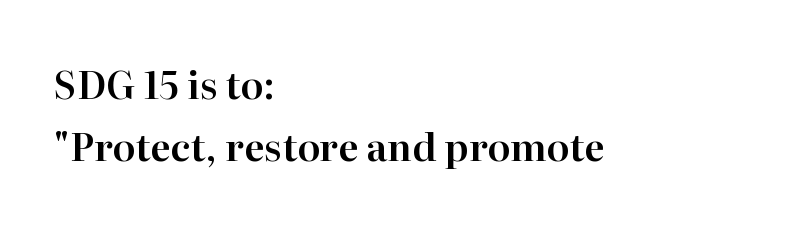
Caption: multi-line text, flush left, ragged right. Beneath every word, the page is bare. Note the varied advance widths — an 'i' is clearly narrower than an 'm'. Stroke terminals: seriffed.
